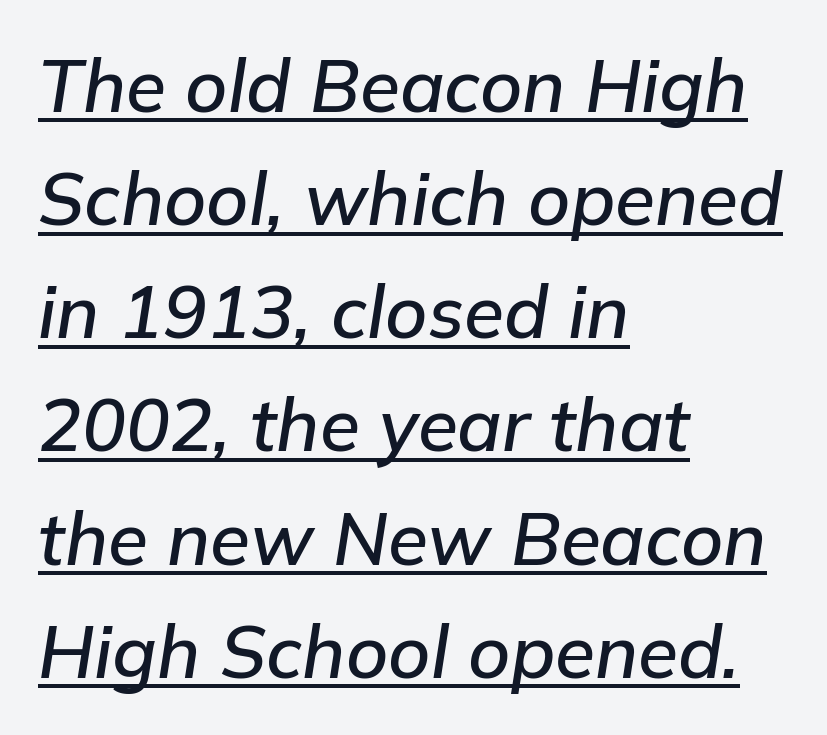
{"italic": "yes", "lean": "right", "slant_degrees": 9, "width": "normal", "stroke_contrast": "low", "x_height": "medium", "monospaced": "no", "underline": "yes", "align": "left", "line_spacing": "normal", "line_spacing_ratio": 1.55, "letter_spacing": "normal", "letter_spacing_em": 0.0, "glyph_px": 73}
